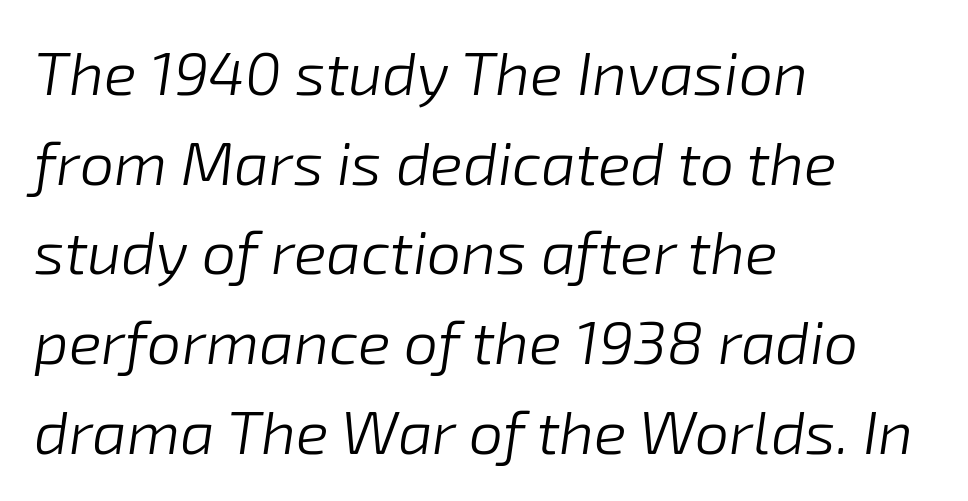
{"italic": "yes", "lean": "right", "slant_degrees": 8, "bold": "no", "weight": "light", "width": "normal", "stroke_contrast": "low", "x_height": "medium", "monospaced": "no", "underline": "no", "align": "left", "line_spacing": "normal", "line_spacing_ratio": 1.47, "letter_spacing": "normal", "letter_spacing_em": 0.0, "glyph_px": 61}
